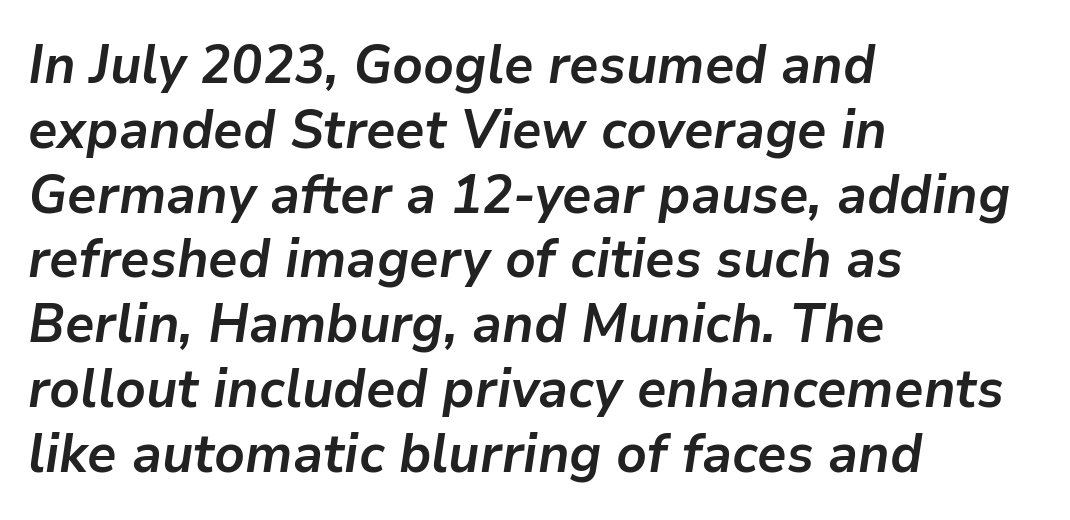
Q: Is the text bold? A: Yes.
Q: Is the text italic (slanted)? A: Yes, it leans right by about 9 degrees.
Q: Is the text underlined? A: No.
Q: How is the paragraph aligned? A: Left-aligned.
Q: Is the spacing between letters normal or unusually wide? A: Normal.
Q: Width (condensed, normal, or wide)? A: Normal.
Q: Stroke contrast? A: Low.
Q: x-height? A: Medium.
Q: Monospaced? A: No.
